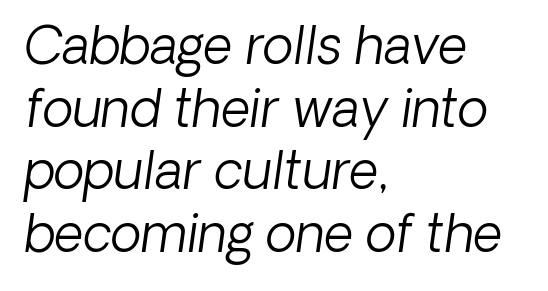
Horizontal alignment here is leftward, the default for most running prose. The typesetting does not lean heavy: it is not bold. Caption: standard tracking, unaltered. Proportional: the letters do not fall into vertical columns.
